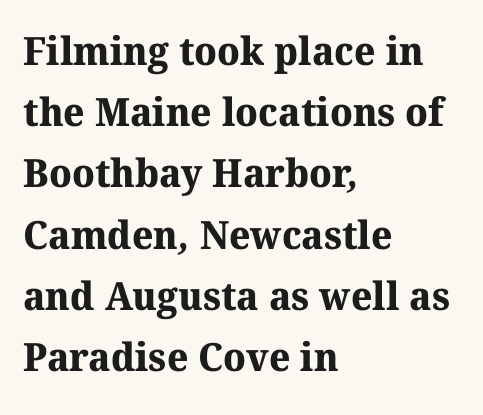
The rendering shows small feet on the letterforms — a serif design. Stroke thickness is high; the sample reads as a true bold. Compared with typical body copy, the letter spacing here is the same. The lines in this sample share a left origin and differ only in where they stop.
